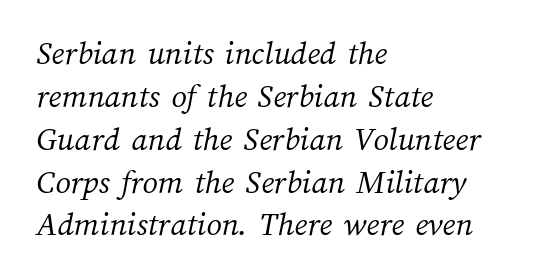
Q: Is the text bold? A: No.
Q: Is the text underlined? A: No.
Q: How is the paragraph aligned? A: Left-aligned.
Q: Is the spacing between letters normal or unusually wide? A: Normal.
Q: Is the spacing between lines tight, normal or loose? A: Normal.
Q: Width (condensed, normal, or wide)? A: Normal.
Q: Stroke contrast? A: Medium.
Q: x-height? A: Medium.
Q: Monospaced? A: No.
